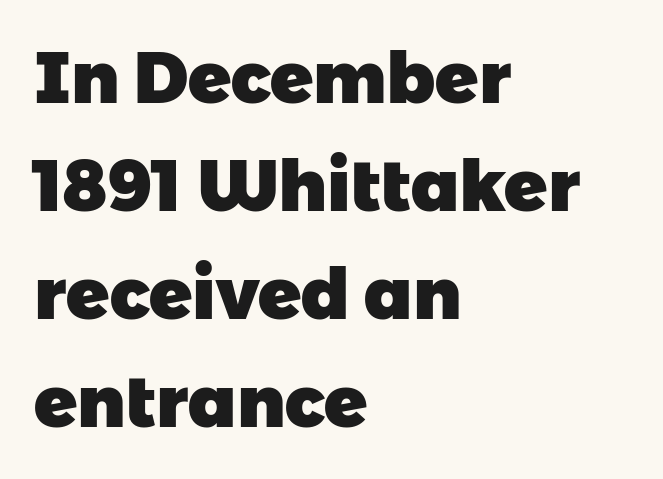
The image shows 71 px heavy sans-serif type; set left-aligned, normal line spacing (1.52x), normal letter spacing, not underlined; low stroke contrast and a medium x-height.
